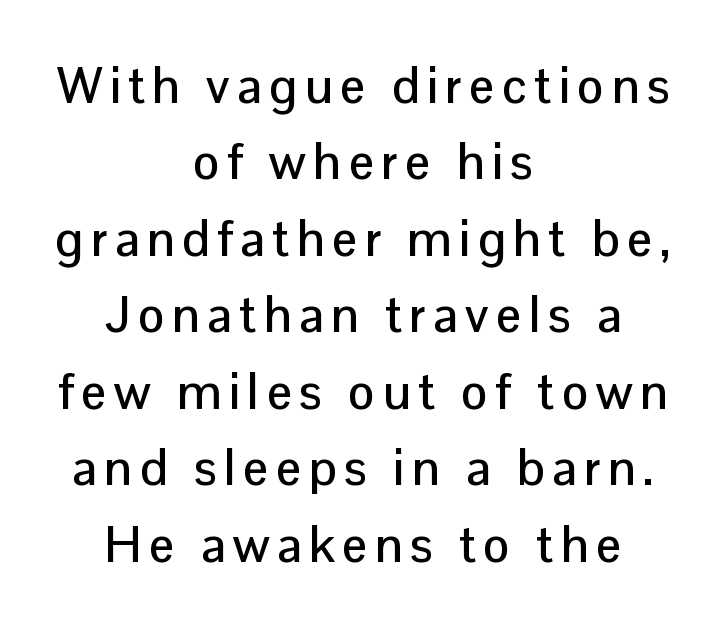
Q: Is the text italic (slanted)? A: No, it is upright.
Q: Is the typeface a serif or a sans-serif typeface? A: Sans-serif.
Q: Is the text underlined? A: No.
Q: How is the paragraph aligned? A: Centered.
Q: Is the spacing between lines tight, normal or loose? A: Normal.
Q: Width (condensed, normal, or wide)? A: Normal.
Q: Stroke contrast? A: Low.
Q: x-height? A: Medium.
Q: Monospaced? A: No.
